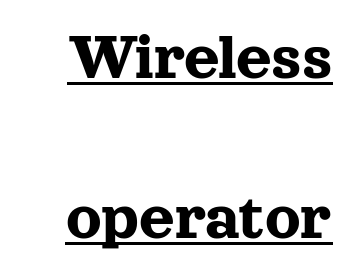
A continuous stroke trails under the words, as in a hyperlink. If you drew a line through each stem, it would be perfectly vertical. Whoever set this chose breathing room over compactness in the vertical rhythm. The passage shown is typed in a proportional face where columns would drift.
